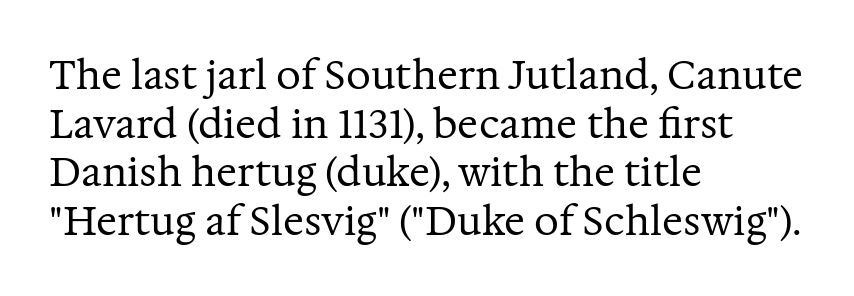
{"serif": "yes", "italic": "no", "bold": "no", "weight": "regular", "width": "normal", "stroke_contrast": "medium", "x_height": "medium", "monospaced": "no", "underline": "no", "align": "left", "line_spacing": "normal", "line_spacing_ratio": 1.25, "letter_spacing": "normal", "letter_spacing_em": 0.0, "glyph_px": 39}
